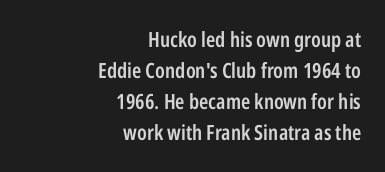
Default kerning and tracking; the words read as compact shapes. Lines of text with bare space underneath. The typesetting leans somewhat heavy: a semibold. Ordinary non-slanted type is in use. Line endings align vertically; line beginnings do not.
